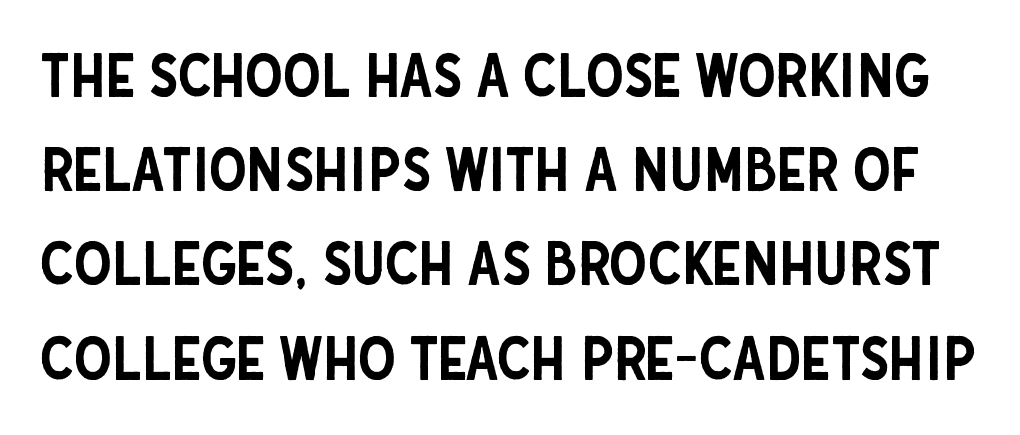
Q: Is the text italic (slanted)? A: No, it is upright.
Q: Is the typeface a serif or a sans-serif typeface? A: Sans-serif.
Q: Is the text underlined? A: No.
Q: Is the spacing between letters normal or unusually wide? A: Normal.
Q: Is the spacing between lines tight, normal or loose? A: Normal.
Q: Width (condensed, normal, or wide)? A: Condensed.
Q: Stroke contrast? A: Low.
Q: x-height? A: Large.
Q: Monospaced? A: No.
